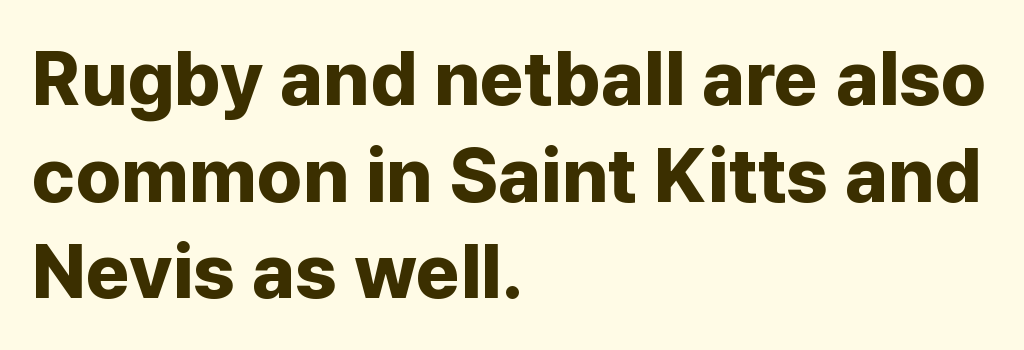
Q: Is the text bold? A: Yes.
Q: Is the text italic (slanted)? A: No, it is upright.
Q: Is the typeface a serif or a sans-serif typeface? A: Sans-serif.
Q: Is the text underlined? A: No.
Q: How is the paragraph aligned? A: Left-aligned.
Q: Is the spacing between letters normal or unusually wide? A: Normal.
Q: Is the spacing between lines tight, normal or loose? A: Normal.
Q: Width (condensed, normal, or wide)? A: Normal.
Q: Stroke contrast? A: Low.
Q: x-height? A: Medium.
Q: Monospaced? A: No.
